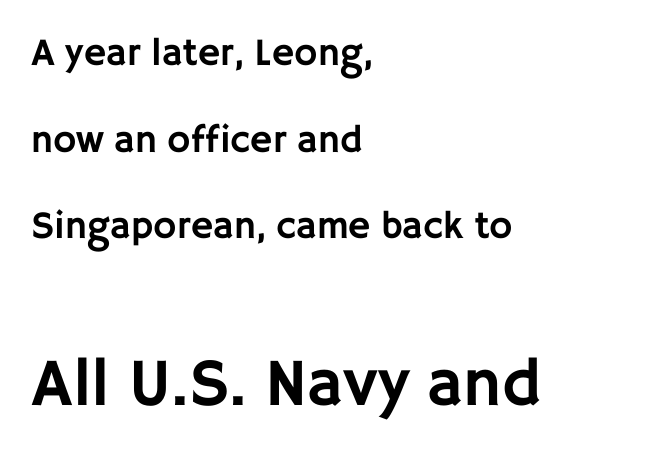
Horizontally, the lines are justified to the leading edge only. Proportional: the letters do not fall into vertical columns. Upright lettering throughout. Characters follow at the spacing the type designer built in.
